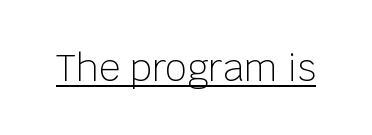
You could not count columns in this text — the font is proportionally spaced. Stroke terminals: plain, sans-serif. The passage shown is underscored from start to finish. The strokes carry an ordinary text weight at most. Is the letter spacing exaggerated? No — it looks like the ordinary default. This is roman type, the default non-slanted kind.
